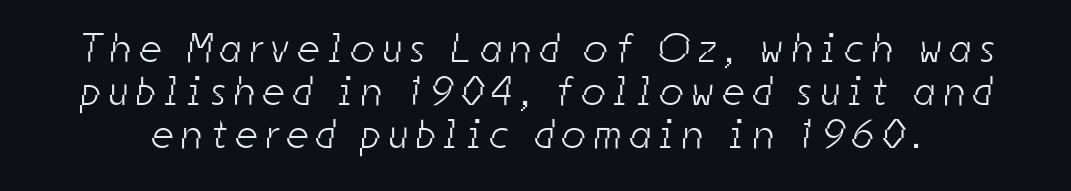
A typesetter would label this face a sans. The space beneath each line is pristine and unruled. Weight class: somewhere from thin through regular. Students, observe: this is what under-led, compact text looks like. Letter spacing: wide. The letters advance in unequal steps, a hallmark of proportional type.
